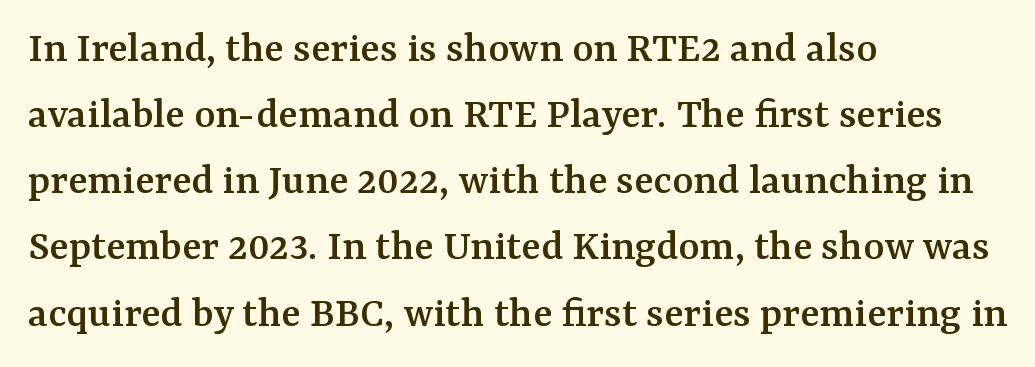
Q: Is the text italic (slanted)? A: No, it is upright.
Q: Is the typeface a serif or a sans-serif typeface? A: Serif.
Q: Is the text underlined? A: No.
Q: How is the paragraph aligned? A: Left-aligned.
Q: Is the spacing between letters normal or unusually wide? A: Normal.
Q: Is the spacing between lines tight, normal or loose? A: Normal.
Q: Width (condensed, normal, or wide)? A: Normal.
Q: Stroke contrast? A: Medium.
Q: x-height? A: Medium.
Q: Monospaced? A: No.
